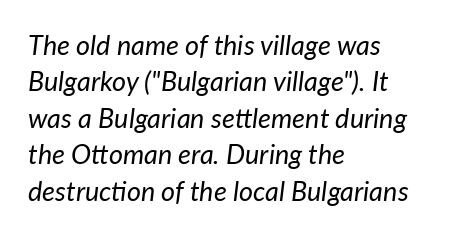
Q: Is the text bold? A: No.
Q: Is the text italic (slanted)? A: Yes, it leans right by about 7 degrees.
Q: Is the text underlined? A: No.
Q: How is the paragraph aligned? A: Left-aligned.
Q: Is the spacing between letters normal or unusually wide? A: Normal.
Q: Is the spacing between lines tight, normal or loose? A: Normal.
